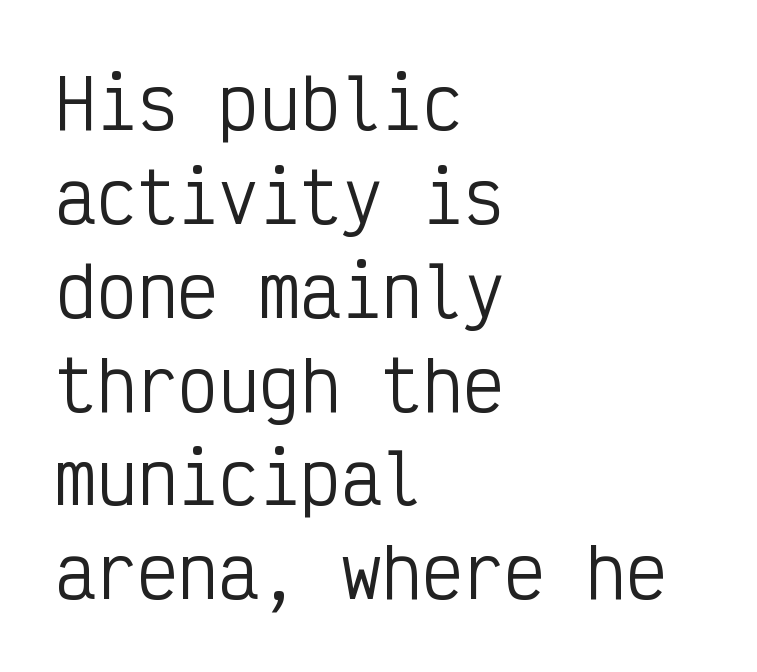
The image shows 68 px regular-weight, condensed sans-serif type, upright, monospaced; set left-aligned, normal line spacing (1.38x), normal letter spacing, not underlined; low stroke contrast and a medium x-height.
